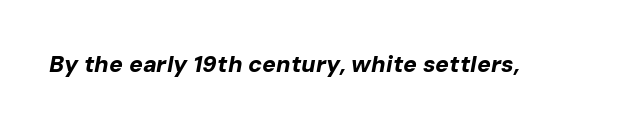
{"italic": "yes", "lean": "right", "slant_degrees": 10, "bold": "yes", "underline": "no", "letter_spacing": "normal", "letter_spacing_em": 0.0, "glyph_px": 23}
